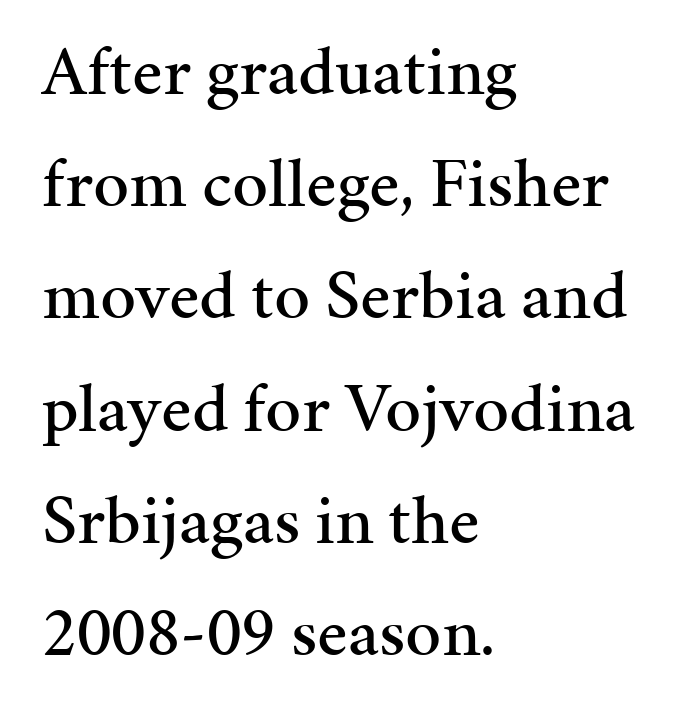
{"serif": "yes", "italic": "no", "width": "normal", "stroke_contrast": "medium", "x_height": "medium", "monospaced": "no", "underline": "no", "align": "left", "line_spacing": "normal", "line_spacing_ratio": 1.58, "letter_spacing": "normal", "letter_spacing_em": 0.0, "glyph_px": 71}
